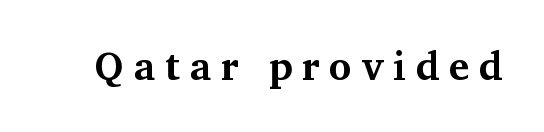
Q: Is the text bold? A: Yes.
Q: Is the text italic (slanted)? A: No, it is upright.
Q: Is the typeface a serif or a sans-serif typeface? A: Serif.
Q: Is the text underlined? A: No.
Q: Is the spacing between letters normal or unusually wide? A: Unusually wide.
Q: Width (condensed, normal, or wide)? A: Normal.
Q: Stroke contrast? A: Medium.
Q: x-height? A: Medium.
Q: Monospaced? A: No.
